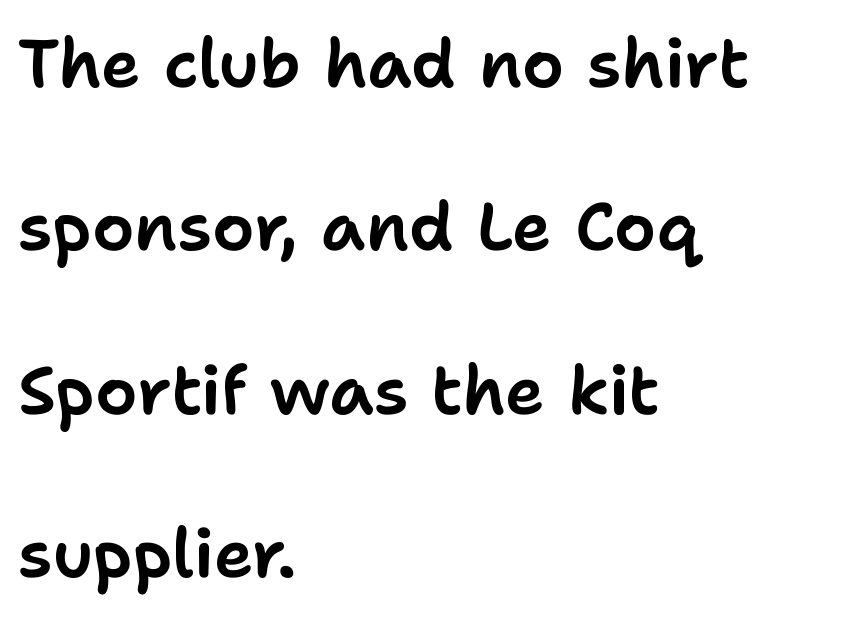
Q: Is the text italic (slanted)? A: No, it is upright.
Q: Is the typeface a serif or a sans-serif typeface? A: Sans-serif.
Q: Is the text underlined? A: No.
Q: How is the paragraph aligned? A: Left-aligned.
Q: Is the spacing between letters normal or unusually wide? A: Normal.
Q: Is the spacing between lines tight, normal or loose? A: Loose.
Q: Width (condensed, normal, or wide)? A: Normal.
Q: Stroke contrast? A: Low.
Q: x-height? A: Medium.
Q: Monospaced? A: No.
